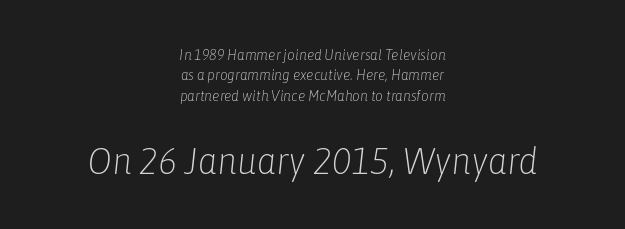
The image shows 38 px light, condensed type, italic (leaning right); set centered, normal line spacing (1.36x), normal letter spacing, not underlined; the second (bottom) block is 2.53x larger; low stroke contrast and a medium x-height.
